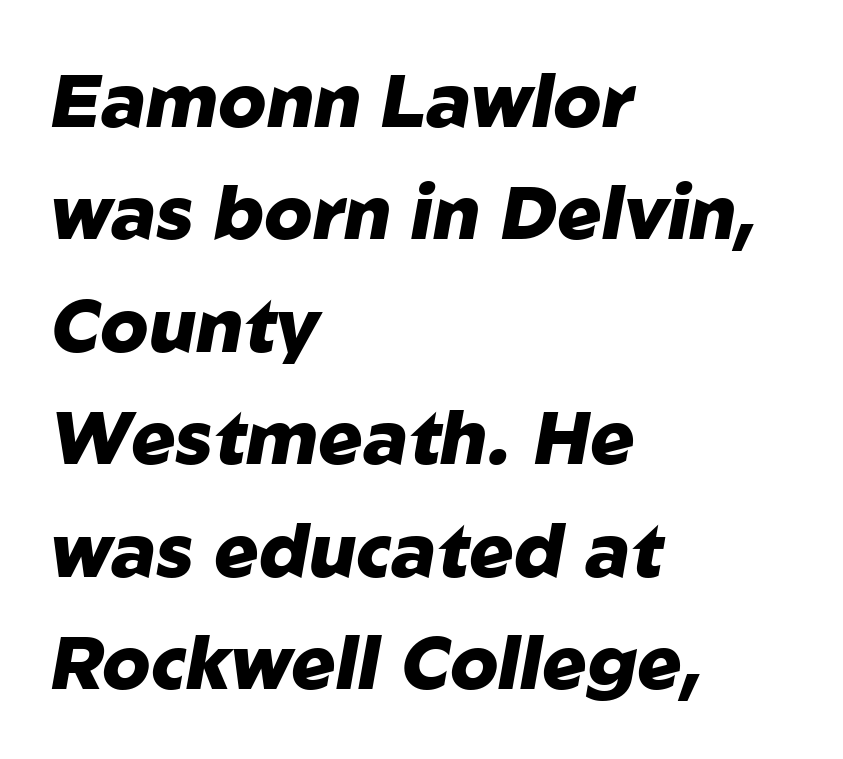
{"italic": "yes", "lean": "right", "slant_degrees": 10, "bold": "yes", "weight": "heavy", "width": "normal", "stroke_contrast": "low", "x_height": "medium", "monospaced": "no", "underline": "no", "align": "left", "line_spacing": "normal", "line_spacing_ratio": 1.52, "letter_spacing": "normal", "letter_spacing_em": 0.0, "glyph_px": 74}
